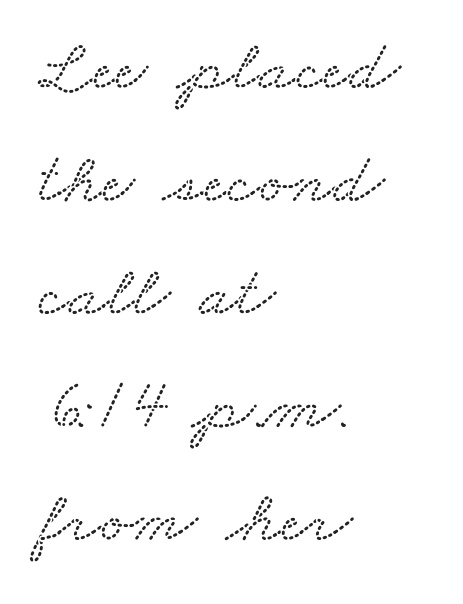
Q: Is the typeface a serif or a sans-serif typeface? A: Serif.
Q: Is the text underlined? A: No.
Q: How is the paragraph aligned? A: Left-aligned.
Q: Is the spacing between letters normal or unusually wide? A: Normal.
Q: Is the spacing between lines tight, normal or loose? A: Normal.
Q: Width (condensed, normal, or wide)? A: Wide.
Q: Stroke contrast? A: Medium.
Q: x-height? A: Small.
Q: Monospaced? A: No.
